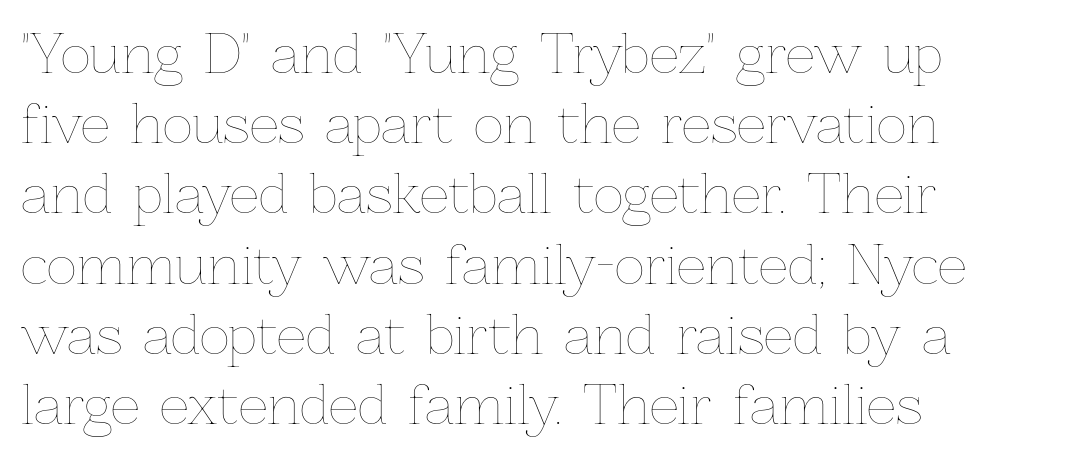
The image shows 52 px thin type, upright; set left-aligned, normal line spacing (1.35x), normal letter spacing, not underlined; low stroke contrast and a medium x-height.
